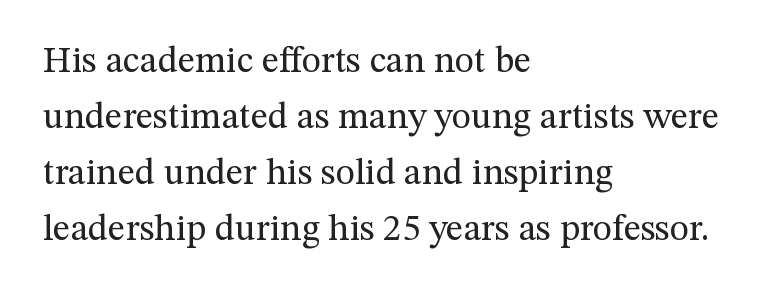
The face used here is proportionally spaced, like ordinary book or web type. Heft: none added — not bold. In terms of letterspacing, this is plain default setting. Check under the words: just untouched page. These lines sit exactly where default settings would place them. If you drew a ruler down the left edge, every line would touch it.
